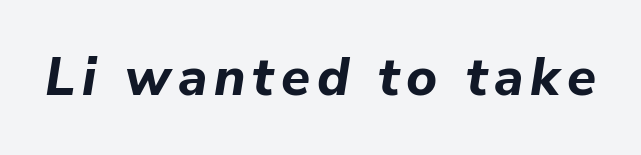
Q: Is the text bold? A: Yes.
Q: Is the text italic (slanted)? A: Yes, it leans right by about 9 degrees.
Q: Is the text underlined? A: No.
Q: Width (condensed, normal, or wide)? A: Normal.
Q: Stroke contrast? A: Low.
Q: x-height? A: Medium.
Q: Monospaced? A: No.
